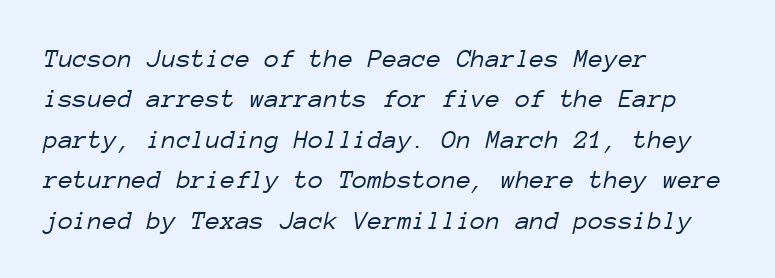
{"italic": "yes", "lean": "right", "slant_degrees": 12, "bold": "no", "underline": "no", "align": "left", "line_spacing": "normal", "line_spacing_ratio": 1.5, "letter_spacing": "normal", "letter_spacing_em": 0.0, "glyph_px": 27}
